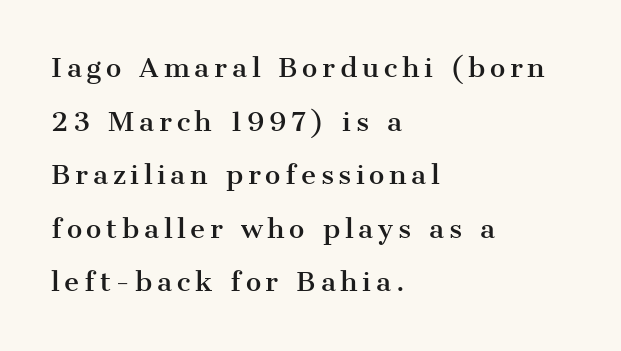
The image shows 26 px text type, upright; set left-aligned, loose line spacing (2.06x), not underlined.
